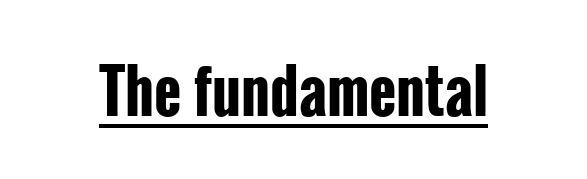
{"serif": "no", "italic": "no", "bold": "yes", "weight": "bold", "width": "condensed", "stroke_contrast": "low", "x_height": "medium", "monospaced": "no", "underline": "yes", "letter_spacing": "normal", "letter_spacing_em": 0.0, "glyph_px": 59}
